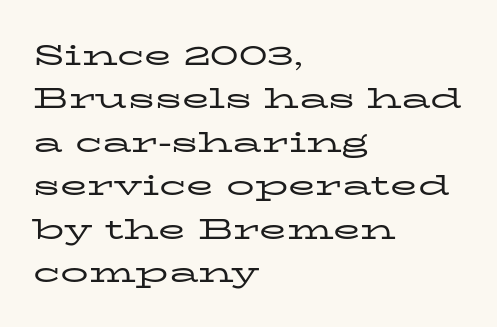
Q: Is the text bold? A: No.
Q: Is the text italic (slanted)? A: No, it is upright.
Q: Is the typeface a serif or a sans-serif typeface? A: Serif.
Q: Is the text underlined? A: No.
Q: How is the paragraph aligned? A: Left-aligned.
Q: Is the spacing between letters normal or unusually wide? A: Normal.
Q: Is the spacing between lines tight, normal or loose? A: Normal.
Q: Width (condensed, normal, or wide)? A: Wide.
Q: Stroke contrast? A: Low.
Q: x-height? A: Medium.
Q: Monospaced? A: No.
